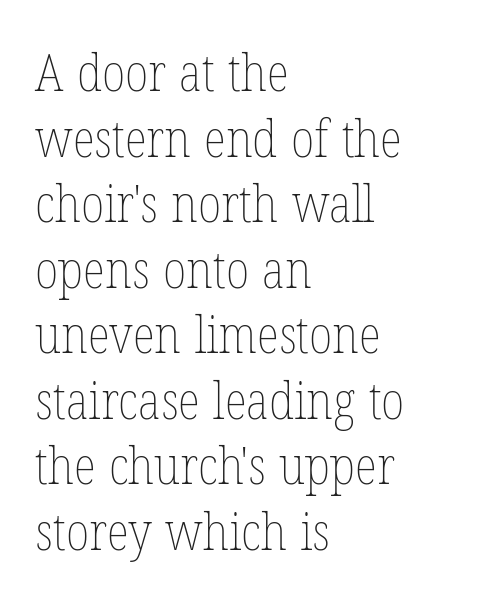
Inter-character spacing is left at the font's built-in metrics. Compared with a typical body face, this is equally light or lighter still. The paragraph shown leans on its left margin. Evenly set lines give the paragraph a standard silhouette. Each letter keeps its own natural width here, so spacing adapts to shape.
